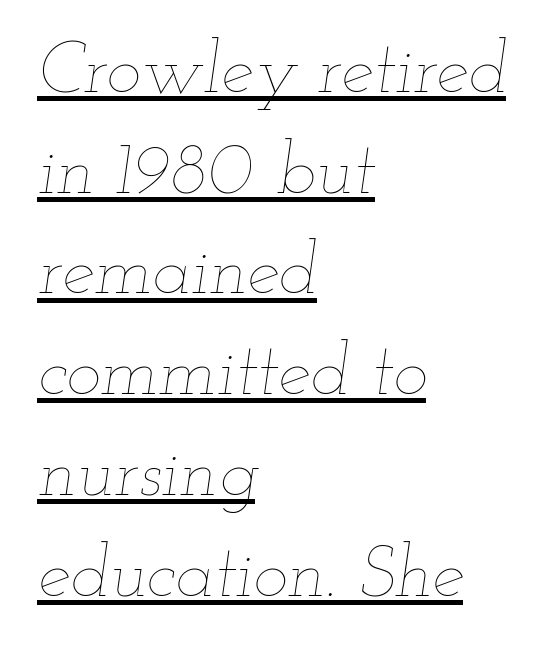
The typesetting does not lean heavy: it is not bold. The font's italic variant was chosen for this text. These lines sit exactly where default settings would place them. These lines keep a tight, regular rhythm from letter to letter.
